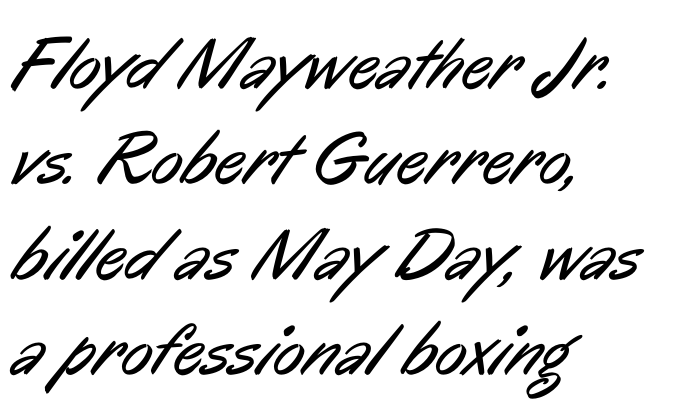
The image shows 74 px regular-weight, condensed sans-serif type; set left-aligned, normal line spacing (1.29x), normal letter spacing, not underlined; low stroke contrast and a medium x-height.
